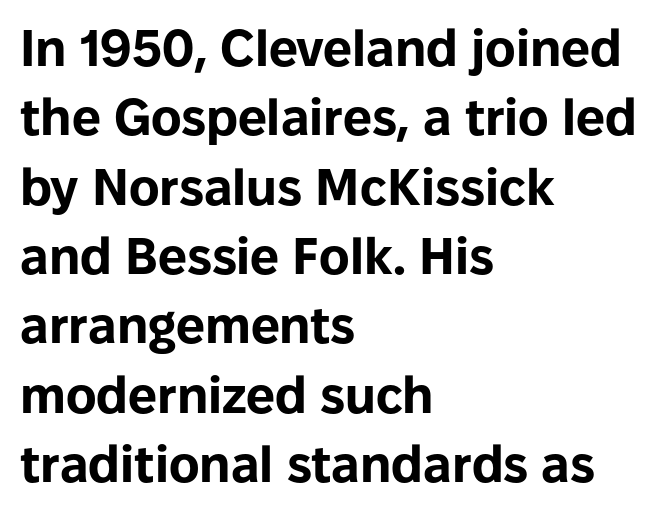
Q: Is the text bold? A: Yes.
Q: Is the text italic (slanted)? A: No, it is upright.
Q: Is the typeface a serif or a sans-serif typeface? A: Sans-serif.
Q: Is the text underlined? A: No.
Q: How is the paragraph aligned? A: Left-aligned.
Q: Is the spacing between letters normal or unusually wide? A: Normal.
Q: Is the spacing between lines tight, normal or loose? A: Normal.
Q: Width (condensed, normal, or wide)? A: Normal.
Q: Stroke contrast? A: Low.
Q: x-height? A: Medium.
Q: Monospaced? A: No.
